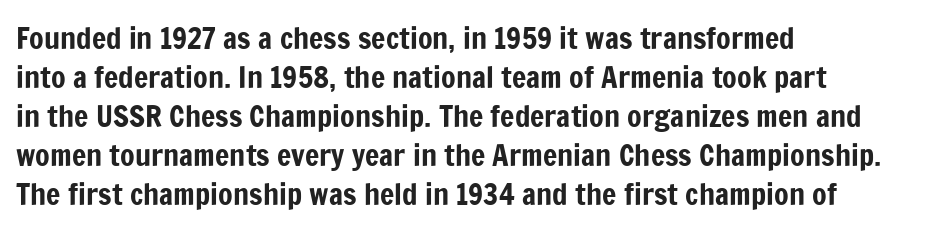
Q: Is the text italic (slanted)? A: No, it is upright.
Q: Is the typeface a serif or a sans-serif typeface? A: Sans-serif.
Q: Is the text underlined? A: No.
Q: How is the paragraph aligned? A: Left-aligned.
Q: Is the spacing between letters normal or unusually wide? A: Normal.
Q: Is the spacing between lines tight, normal or loose? A: Normal.
Q: Width (condensed, normal, or wide)? A: Condensed.
Q: Stroke contrast? A: Low.
Q: x-height? A: Medium.
Q: Monospaced? A: No.
